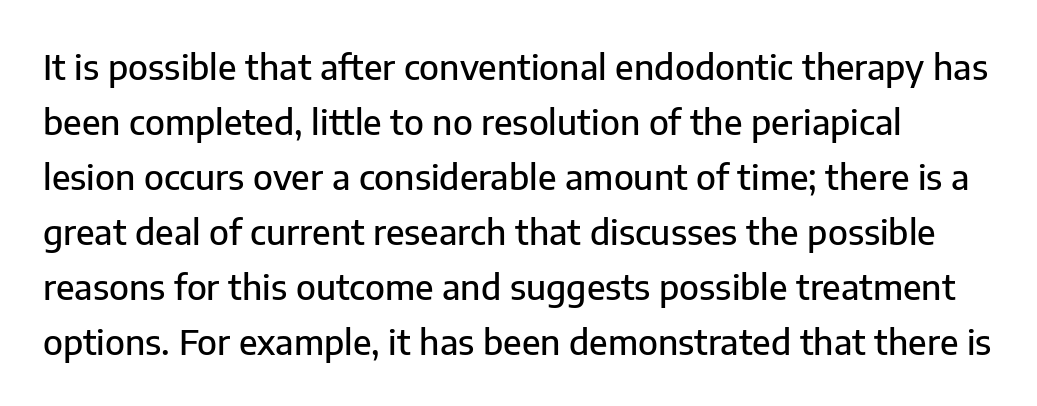
Q: Is the text italic (slanted)? A: No, it is upright.
Q: Is the typeface a serif or a sans-serif typeface? A: Sans-serif.
Q: Is the text underlined? A: No.
Q: Is the spacing between letters normal or unusually wide? A: Normal.
Q: Is the spacing between lines tight, normal or loose? A: Normal.
Q: Width (condensed, normal, or wide)? A: Normal.
Q: Stroke contrast? A: Low.
Q: x-height? A: Medium.
Q: Monospaced? A: No.
